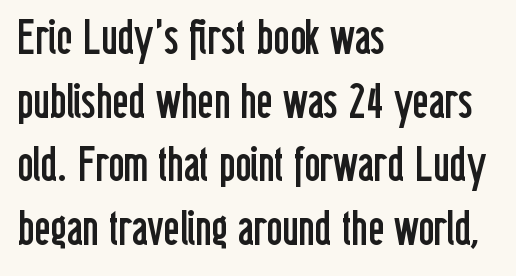
What's the leading like? Ordinary, nothing unusual. Proportional: the letters do not fall into vertical columns. Note: no serifs on the glyphs. Nope, not italic — everything's standing straight. Is the stroke heavy? The answer is a plain regular-or-lighter. Unmarked baselines from the first word to the last.
